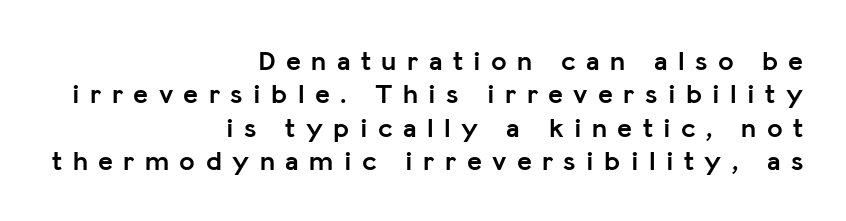
{"serif": "no", "italic": "no", "bold": "yes", "weight": "semibold", "width": "normal", "stroke_contrast": "low", "x_height": "medium", "monospaced": "no", "underline": "no", "align": "right", "line_spacing_ratio": 1.19, "letter_spacing": "wide", "letter_spacing_em": 0.37, "glyph_px": 28}
